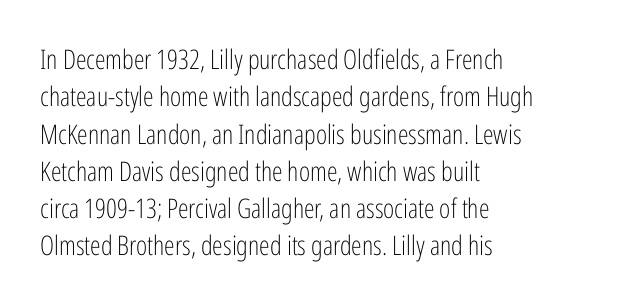
Q: Is the text bold? A: No.
Q: Is the text italic (slanted)? A: No, it is upright.
Q: Is the text underlined? A: No.
Q: How is the paragraph aligned? A: Left-aligned.
Q: Is the spacing between letters normal or unusually wide? A: Normal.
Q: Is the spacing between lines tight, normal or loose? A: Normal.
